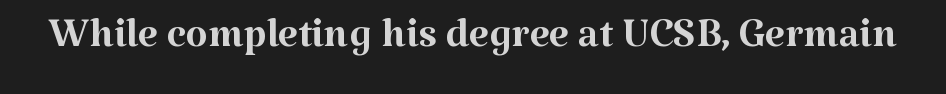
Lines of text with bare space underneath. Note the varied advance widths — an 'i' is clearly narrower than an 'm'. Examine the stroke ends and you'll spot serifs. Posture: vertical. Between one letter and the next there's only the usual sliver of space.
